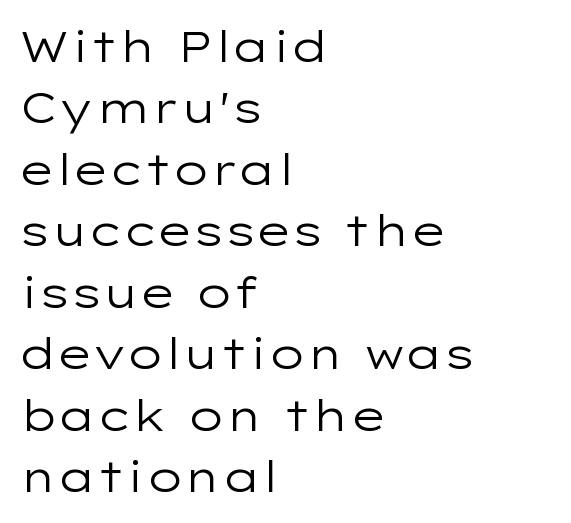
Stems here are at most as thick as an everyday book face. The letters advance in unequal steps, a hallmark of proportional type. What stands out about the letter spacing? Nothing — it is the standard amount. Each new line begins a customary step beneath the previous one. This is roman type, the default non-slanted kind.
